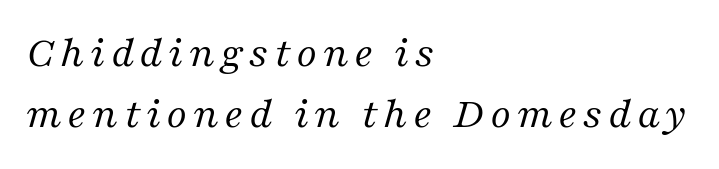
{"serif": "yes", "italic": "yes", "lean": "right", "slant_degrees": 16, "bold": "no", "weight": "regular", "width": "normal", "stroke_contrast": "medium", "x_height": "medium", "monospaced": "no", "underline": "no", "align": "left", "line_spacing": "normal", "line_spacing_ratio": 1.36, "glyph_px": 45}
